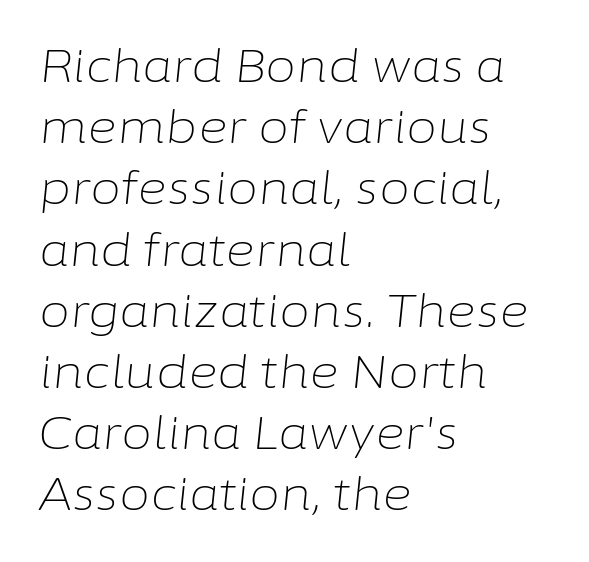
The image shows 45 px light type, italic (leaning right); set left-aligned, normal line spacing (1.36x), normal letter spacing, not underlined; low stroke contrast and a medium x-height.
